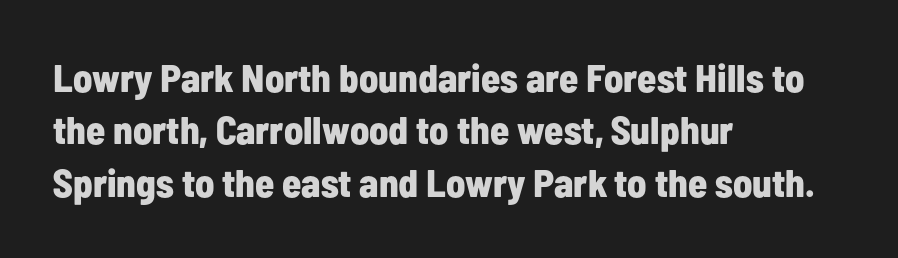
Q: Is the text bold? A: Yes.
Q: Is the text italic (slanted)? A: No, it is upright.
Q: Is the typeface a serif or a sans-serif typeface? A: Sans-serif.
Q: Is the text underlined? A: No.
Q: How is the paragraph aligned? A: Left-aligned.
Q: Is the spacing between letters normal or unusually wide? A: Normal.
Q: Is the spacing between lines tight, normal or loose? A: Normal.
Q: Width (condensed, normal, or wide)? A: Condensed.
Q: Stroke contrast? A: Low.
Q: x-height? A: Medium.
Q: Monospaced? A: No.
